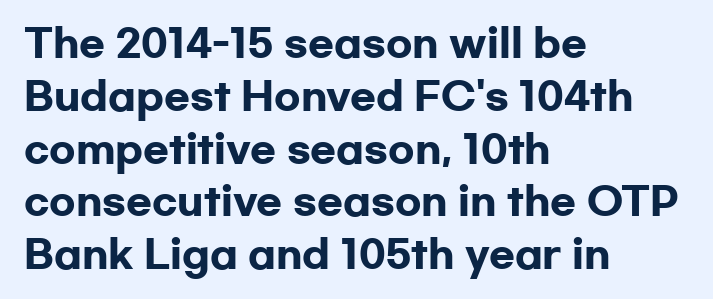
The image shows 38 px heavy, wide sans-serif type, upright; set left-aligned, normal line spacing (1.39x), normal letter spacing, not underlined; low stroke contrast and a medium x-height.
